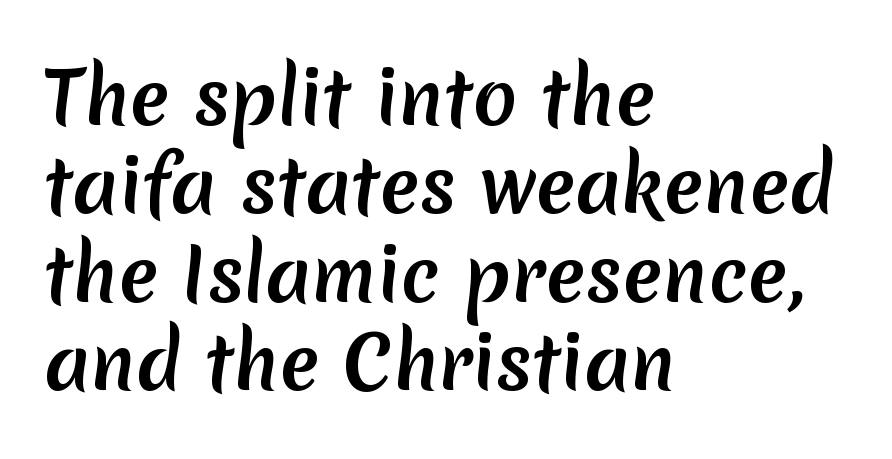
The image shows 73 px semibold sans-serif type; set left-aligned, line spacing 1.21x, normal letter spacing, not underlined; low stroke contrast and a medium x-height.
